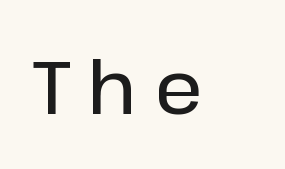
The image shows 75 px sans-serif type, upright; set unusually wide letter spacing (+0.22 em), not underlined; low stroke contrast and a medium x-height.
